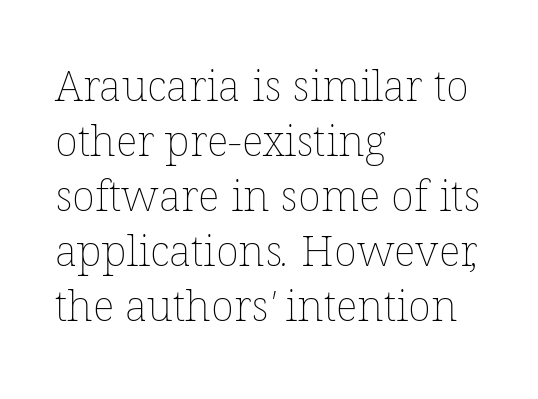
Caption: multi-line text, flush left, ragged right. Does the leading feel generous? No, just average. The string is rendered with underlining switched off. Is this a fixed-width face? No — the glyphs have proportional, varying widths. Words appear dense and cohesive because spacing is normal.
